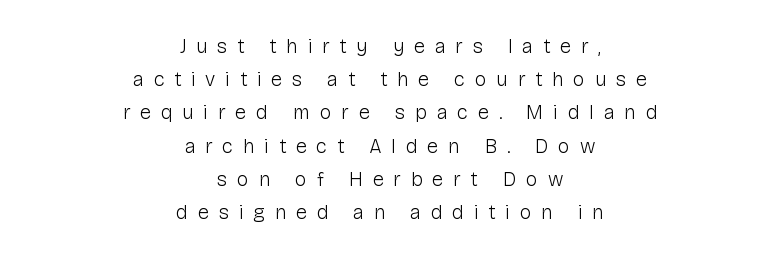
Each word looks stretched out because of the extra space between its letters. Interline gaps are of average width in this sample. If you drew a line through each stem, it would be perfectly vertical. Nothing heavy about these letters — not bold at all.
